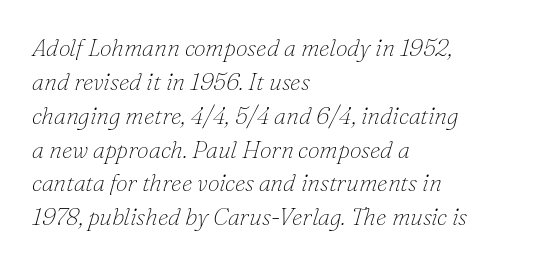
{"italic": "yes", "lean": "right", "slant_degrees": 16, "bold": "no", "underline": "no", "align": "left", "line_spacing": "normal", "line_spacing_ratio": 1.41, "letter_spacing": "normal", "letter_spacing_em": 0.0, "glyph_px": 24}
